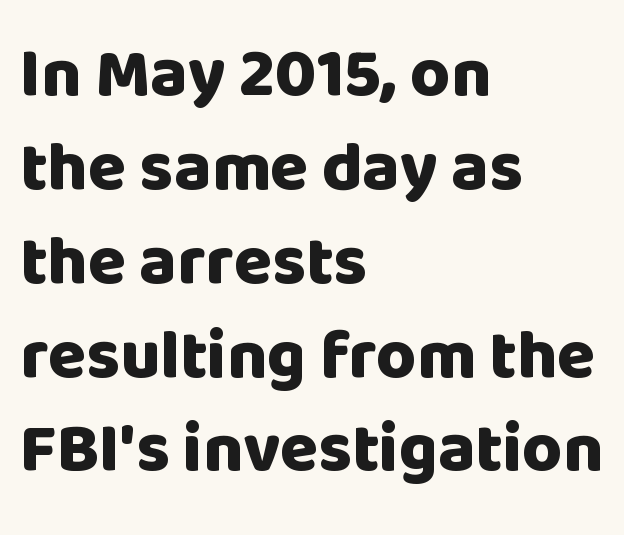
Q: Is the text bold? A: Yes.
Q: Is the text italic (slanted)? A: No, it is upright.
Q: Is the typeface a serif or a sans-serif typeface? A: Sans-serif.
Q: Is the text underlined? A: No.
Q: How is the paragraph aligned? A: Left-aligned.
Q: Is the spacing between letters normal or unusually wide? A: Normal.
Q: Is the spacing between lines tight, normal or loose? A: Normal.
Q: Width (condensed, normal, or wide)? A: Normal.
Q: Stroke contrast? A: Low.
Q: x-height? A: Large.
Q: Monospaced? A: No.
